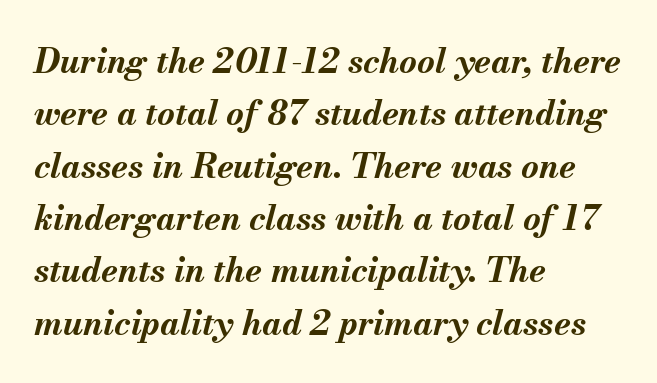
The image shows 34 px bold type, italic (leaning right); set left-aligned, normal line spacing (1.54x), normal letter spacing, not underlined; medium stroke contrast and a small x-height.
